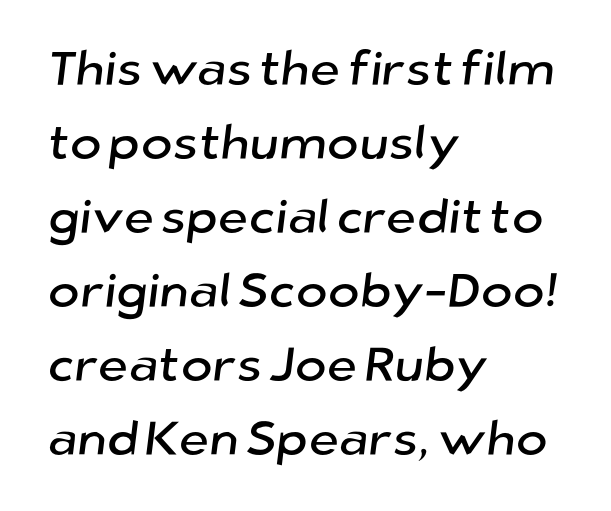
The image shows 48 px sans-serif type; set left-aligned, normal line spacing (1.54x), normal letter spacing, not underlined; low stroke contrast and a medium x-height.
